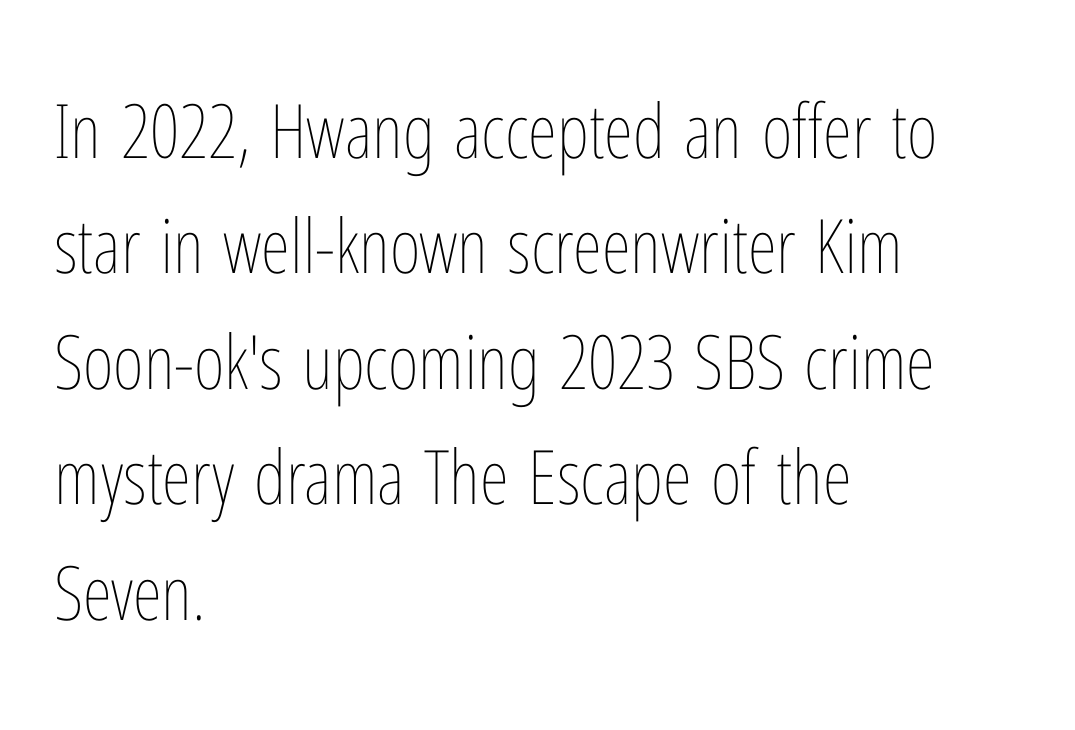
Beneath every word, the page is bare. The lines sit at an ordinary, default distance from one another. This sample is left-justified, so line endings fall wherever the words run out. These glyphs show unthickened strokes, regular width or finer. Each word holds together tightly as a unit, with standard inter-letter gaps.
